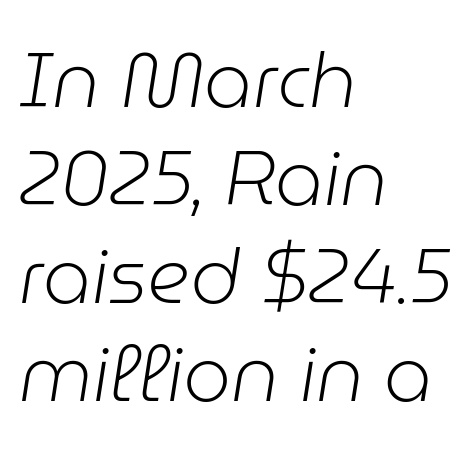
The horizontal fit of the characters is conventional and even. Is this a fixed-width face? No — the glyphs have proportional, varying widths. Each new line begins a customary step beneath the previous one. The foot of each line stays bare and open. The text carries the slant typical of an italic or oblique font. This rendering uses left alignment, leaving the right contour irregular.
